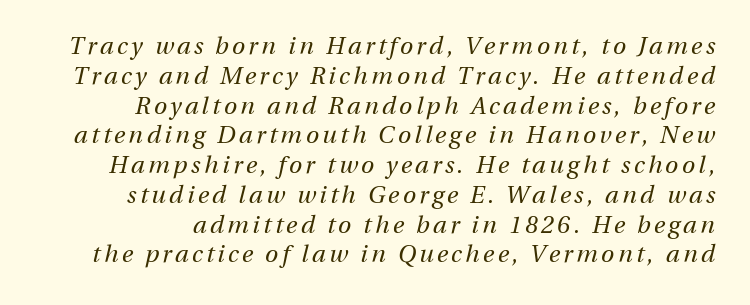
The image shows 24 px text type, italic (leaning right); set line spacing 1.24x, not underlined.
